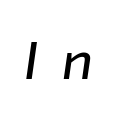
Q: Is the text italic (slanted)? A: Yes, it leans right by about 8 degrees.
Q: Is the text underlined? A: No.
Q: Is the spacing between letters normal or unusually wide? A: Unusually wide.
Q: Width (condensed, normal, or wide)? A: Normal.
Q: Stroke contrast? A: Low.
Q: x-height? A: Medium.
Q: Monospaced? A: No.
